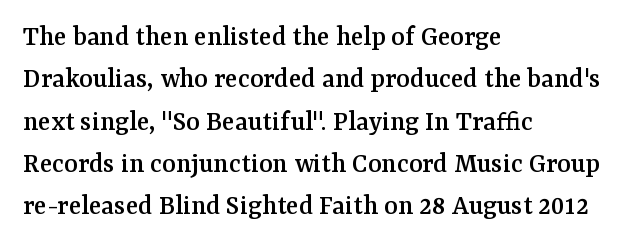
Every stem runs plumb, perpendicular to the baseline. Note the varied advance widths — an 'i' is clearly narrower than an 'm'. Does extra space separate the letters? No, they use regular spacing. Horizontal bands of white between lines are of average thickness. If you drew a ruler down the left edge, every line would touch it. These lines are composed in type with serifs.
